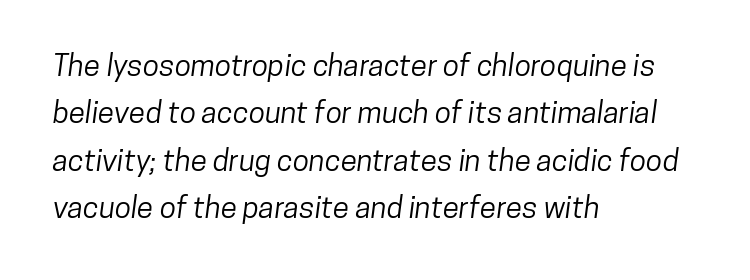
Q: Is the typeface a serif or a sans-serif typeface? A: Sans-serif.
Q: Is the text underlined? A: No.
Q: How is the paragraph aligned? A: Left-aligned.
Q: Is the spacing between letters normal or unusually wide? A: Normal.
Q: Is the spacing between lines tight, normal or loose? A: Normal.
Q: Width (condensed, normal, or wide)? A: Condensed.
Q: Stroke contrast? A: Low.
Q: x-height? A: Medium.
Q: Monospaced? A: No.
